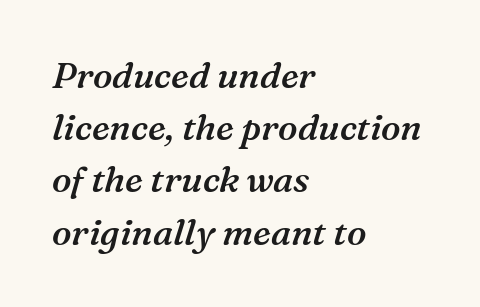
Q: Is the text bold? A: Semi-bold.
Q: Is the text italic (slanted)? A: Yes, it leans right by about 16 degrees.
Q: Is the typeface a serif or a sans-serif typeface? A: Serif.
Q: Is the text underlined? A: No.
Q: How is the paragraph aligned? A: Left-aligned.
Q: Is the spacing between letters normal or unusually wide? A: Normal.
Q: Is the spacing between lines tight, normal or loose? A: Normal.
Q: Width (condensed, normal, or wide)? A: Normal.
Q: Stroke contrast? A: Medium.
Q: x-height? A: Medium.
Q: Monospaced? A: No.
